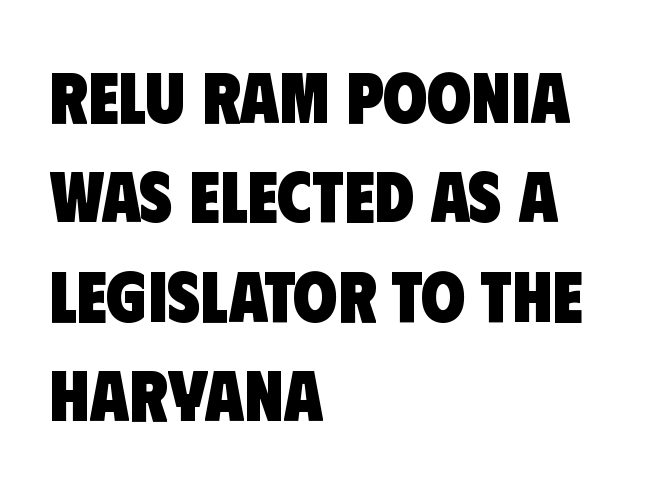
Q: Is the text bold? A: Yes.
Q: Is the typeface a serif or a sans-serif typeface? A: Sans-serif.
Q: Is the text underlined? A: No.
Q: How is the paragraph aligned? A: Left-aligned.
Q: Is the spacing between letters normal or unusually wide? A: Normal.
Q: Is the spacing between lines tight, normal or loose? A: Normal.
Q: Width (condensed, normal, or wide)? A: Condensed.
Q: Stroke contrast? A: Low.
Q: x-height? A: Large.
Q: Monospaced? A: No.
